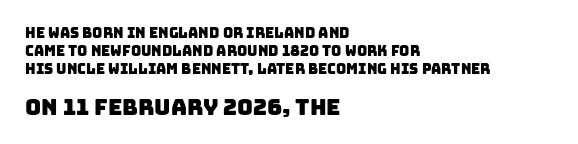
The image shows 22 px text type; set left-aligned, normal line spacing (1.27x), normal letter spacing, not underlined; the second (bottom) block is 1.57x larger.
